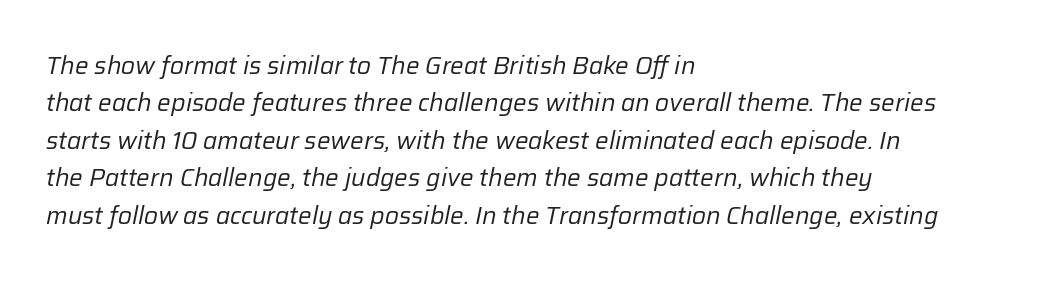
The image shows 24 px text type, italic (leaning right); set left-aligned, normal line spacing (1.56x), normal letter spacing, not underlined.
